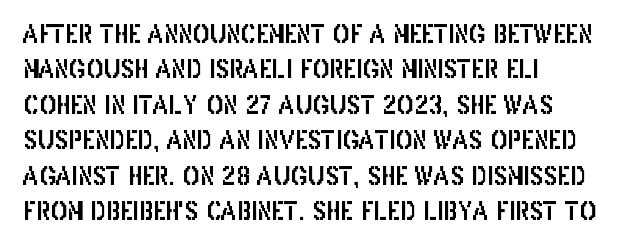
The image shows 25 px text type, upright; set left-aligned, normal line spacing (1.42x), normal letter spacing, not underlined.
